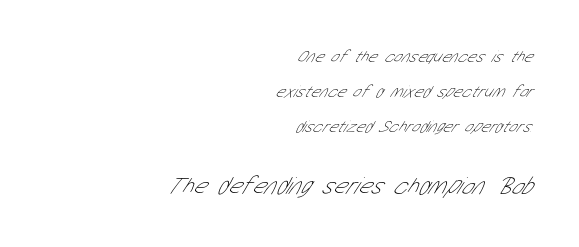
Q: Is the text bold? A: No.
Q: Is the text underlined? A: No.
Q: How is the paragraph aligned? A: Right-aligned.
Q: Is the spacing between letters normal or unusually wide? A: Normal.
Q: Is the spacing between lines tight, normal or loose? A: Loose.
Q: Which block of text is set in a larger size, the first (top) or the second (bottom)? A: The second (bottom) one.
